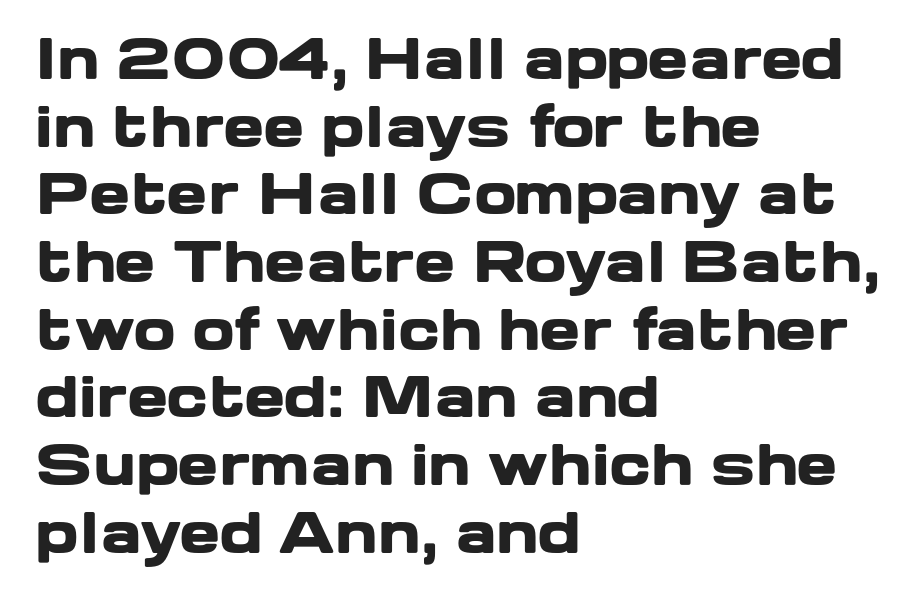
{"serif": "no", "italic": "no", "bold": "yes", "weight": "heavy", "width": "wide", "stroke_contrast": "low", "x_height": "medium", "monospaced": "no", "underline": "no", "align": "left", "line_spacing_ratio": 1.23, "letter_spacing": "normal", "letter_spacing_em": 0.0, "glyph_px": 55}
